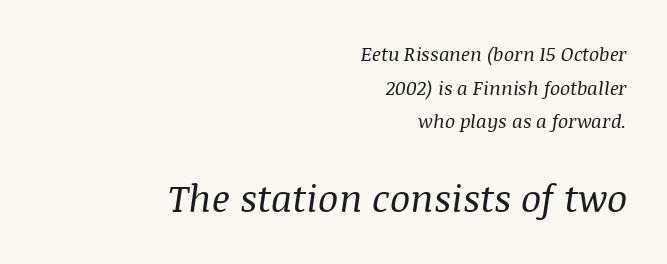
{"serif": "yes", "italic": "yes", "lean": "right", "slant_degrees": 8, "bold": "no", "weight": "regular", "width": "normal", "stroke_contrast": "medium", "x_height": "large", "monospaced": "no", "underline": "no", "align": "right", "line_spacing_ratio": 1.77, "letter_spacing": "normal", "letter_spacing_em": 0.0, "larger_block": "second", "size_ratio": 2.0, "glyph_px": 38}
